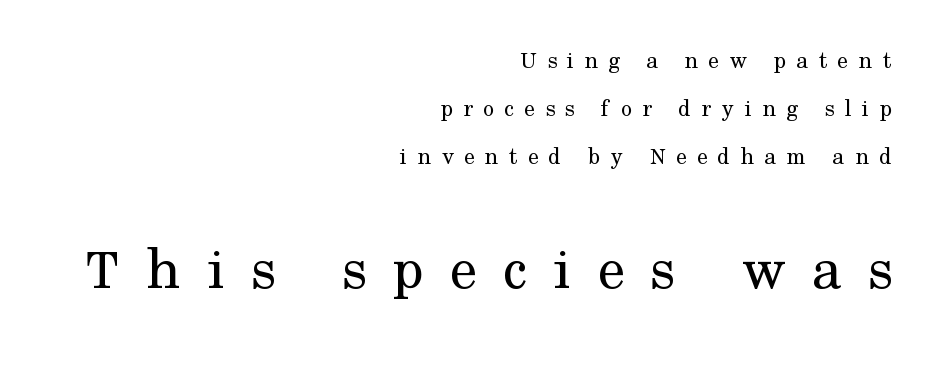
{"serif": "yes", "italic": "no", "bold": "no", "weight": "regular", "width": "normal", "stroke_contrast": "medium", "x_height": "medium", "monospaced": "no", "underline": "no", "align": "right", "line_spacing": "loose", "line_spacing_ratio": 2.01, "letter_spacing": "wide", "letter_spacing_em": 0.43, "larger_block": "second", "size_ratio": 2.54, "glyph_px": 61}
